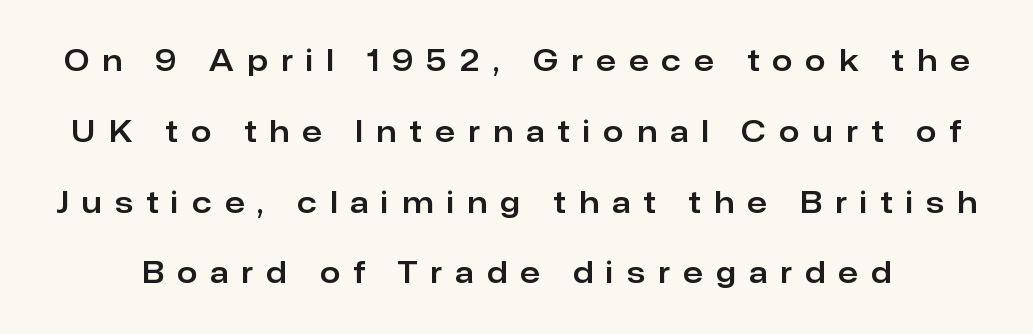
The image shows 29 px sans-serif type, upright; set loose line spacing (2.44x), unusually wide letter spacing (+0.46 em), not underlined; low stroke contrast and a medium x-height.
